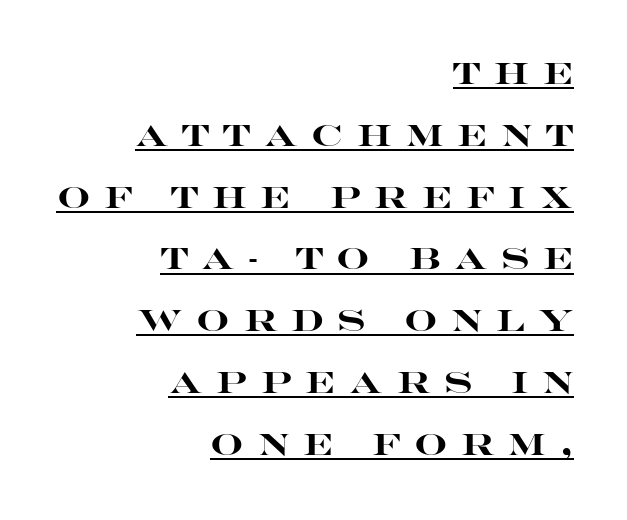
Descenders here cross a horizontal rule under the line. The vertical gap from one line to the next is large. The compositor pushed each line to the right boundary. Unlike italic type, these characters show no tilt at all. How heavy is the stroke? Heavy — this is a bold. Each word looks stretched out because of the extra space between its letters.
